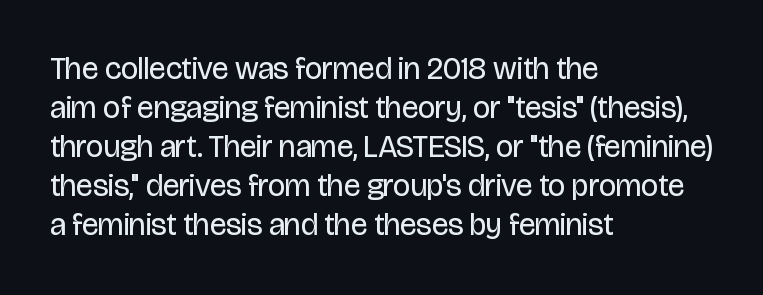
{"serif": "no", "italic": "no", "bold": "no", "weight": "regular", "width": "condensed", "stroke_contrast": "low", "x_height": "large", "monospaced": "no", "underline": "no", "align": "left", "line_spacing": "normal", "line_spacing_ratio": 1.26, "letter_spacing": "normal", "letter_spacing_em": 0.0, "glyph_px": 31}
